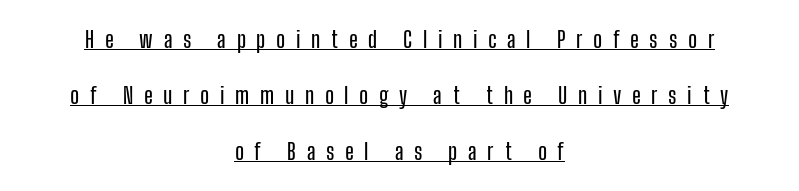
Q: Is the text italic (slanted)? A: No, it is upright.
Q: Is the text underlined? A: Yes.
Q: How is the paragraph aligned? A: Centered.
Q: Is the spacing between letters normal or unusually wide? A: Unusually wide.
Q: Is the spacing between lines tight, normal or loose? A: Loose.
